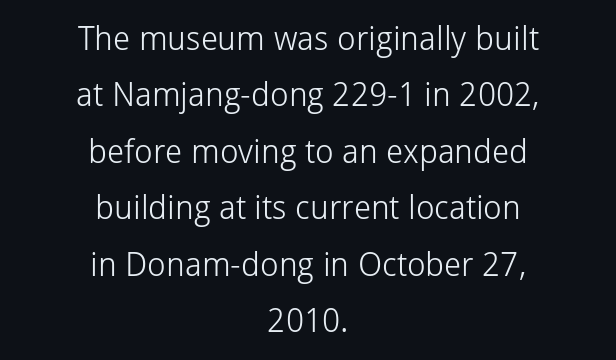
{"serif": "no", "italic": "no", "bold": "no", "weight": "light", "width": "normal", "stroke_contrast": "low", "x_height": "medium", "monospaced": "no", "underline": "no", "align": "center", "line_spacing_ratio": 1.71, "letter_spacing": "normal", "letter_spacing_em": 0.0, "glyph_px": 33}
